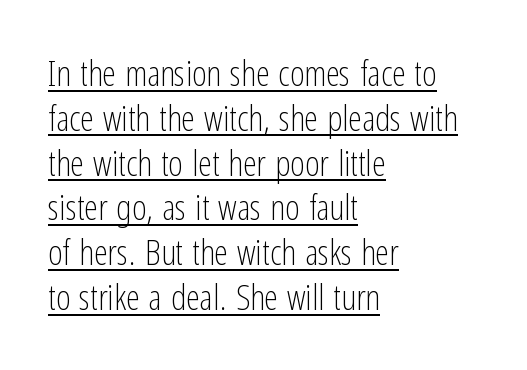
{"serif": "no", "italic": "no", "bold": "no", "weight": "light", "width": "condensed", "stroke_contrast": "low", "x_height": "medium", "monospaced": "no", "underline": "yes", "align": "left", "line_spacing": "normal", "line_spacing_ratio": 1.28, "letter_spacing": "normal", "letter_spacing_em": 0.0, "glyph_px": 35}
